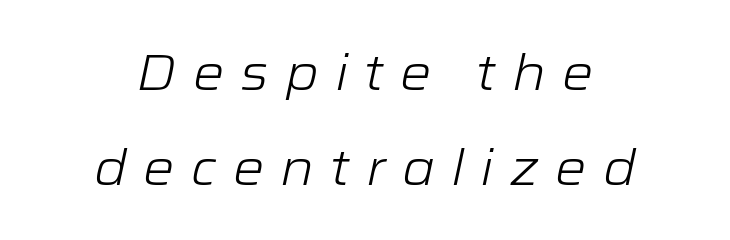
The image shows 50 px light, wide type, italic (leaning right); set centered, loose line spacing (1.9x), unusually wide letter spacing (+0.32 em), not underlined; low stroke contrast and a medium x-height.
